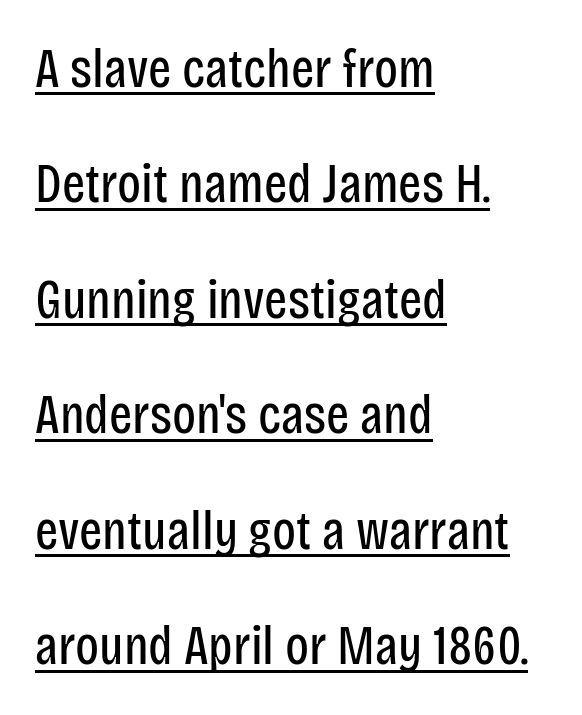
{"serif": "no", "italic": "no", "bold": "no", "weight": "regular", "width": "condensed", "stroke_contrast": "low", "x_height": "large", "monospaced": "no", "underline": "yes", "align": "left", "line_spacing": "loose", "line_spacing_ratio": 2.1, "letter_spacing": "normal", "letter_spacing_em": 0.0, "glyph_px": 55}
